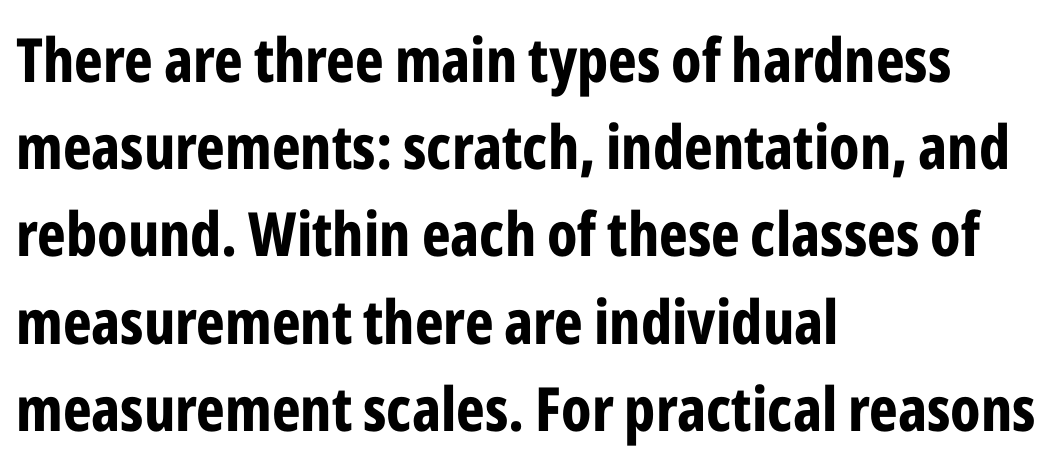
The image shows 61 px bold, condensed sans-serif type, upright; set left-aligned, normal line spacing (1.43x), normal letter spacing, not underlined; low stroke contrast and a medium x-height.
